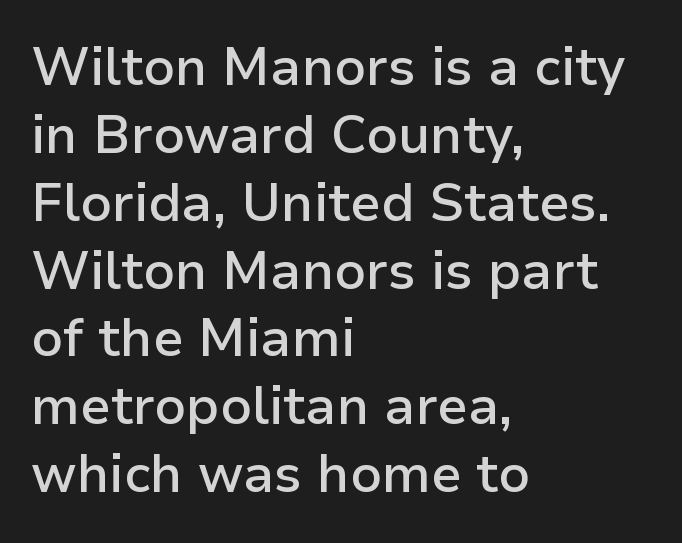
{"serif": "no", "italic": "no", "bold": "semi", "weight": "semibold", "width": "normal", "stroke_contrast": "low", "x_height": "medium", "monospaced": "no", "underline": "no", "align": "left", "line_spacing": "normal", "line_spacing_ratio": 1.28, "letter_spacing": "normal", "letter_spacing_em": 0.0, "glyph_px": 53}
